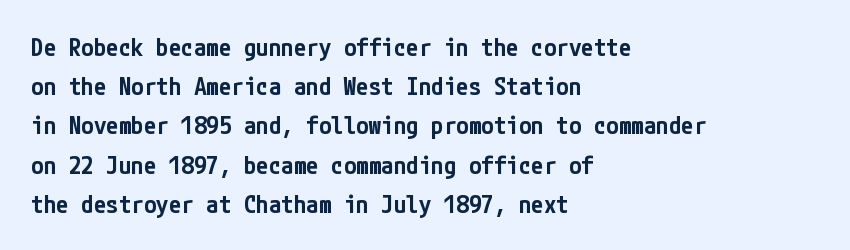
The image shows 25 px text type, upright; set left-aligned, normal line spacing (1.57x), normal letter spacing, not underlined.
